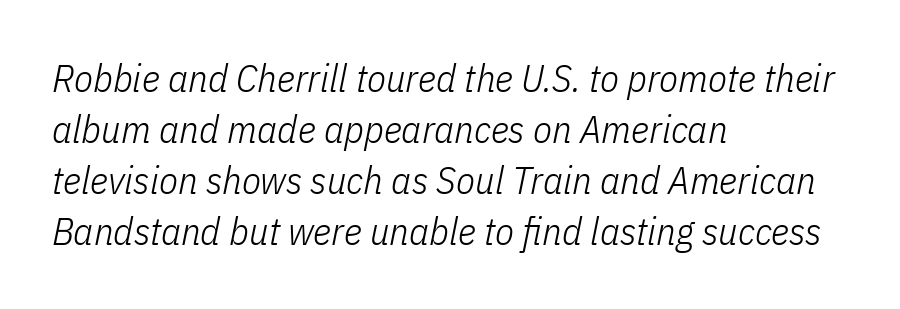
The image shows 39 px light, condensed type, italic (leaning right); set left-aligned, normal line spacing (1.31x), normal letter spacing, not underlined; low stroke contrast and a medium x-height.
